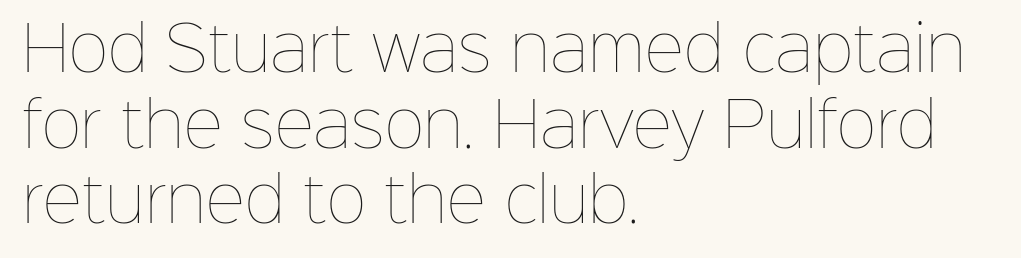
Posture: straight, roman, zero tilt. The face used here is proportionally spaced, like ordinary book or web type. Lines of text with bare space underneath. The face looks like a standard text weight, possibly lighter.
